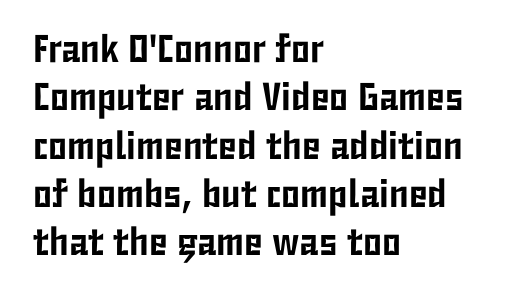
The image shows 39 px condensed sans-serif type, upright; set left-aligned, line spacing 1.24x, normal letter spacing, not underlined; low stroke contrast and a medium x-height.
